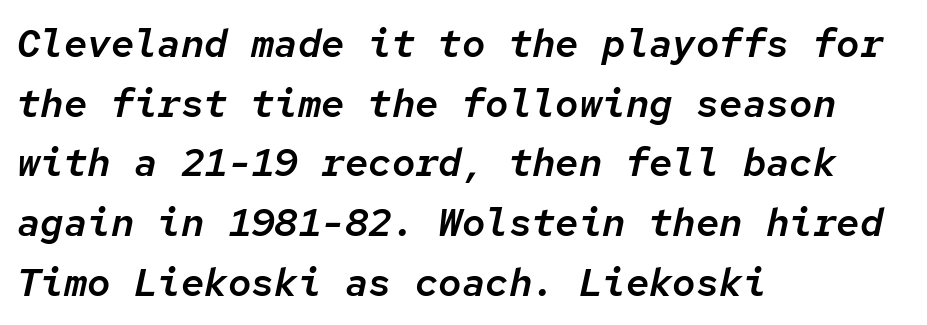
{"italic": "yes", "lean": "right", "slant_degrees": 12, "width": "normal", "stroke_contrast": "low", "x_height": "medium", "monospaced": "yes", "underline": "no", "align": "left", "line_spacing": "normal", "line_spacing_ratio": 1.53, "letter_spacing": "normal", "letter_spacing_em": 0.0, "glyph_px": 39}
